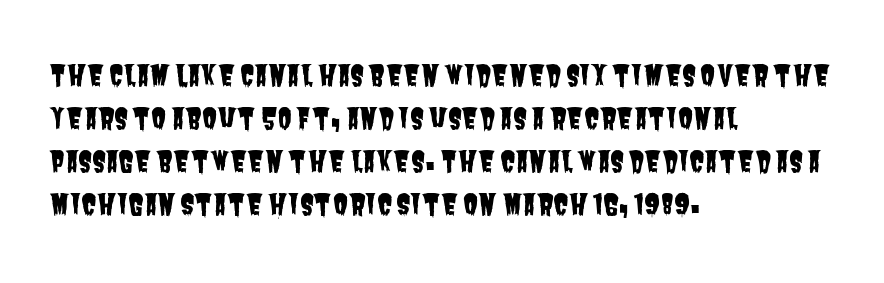
The words here are not underlined. The rendering keeps characters at their native spacing. Character widths vary here, with narrow letters taking less room than wide ones. What kind of face is this? One without serifs — a sans. Regular leading. The rendering anchors every line to the left-hand side.
